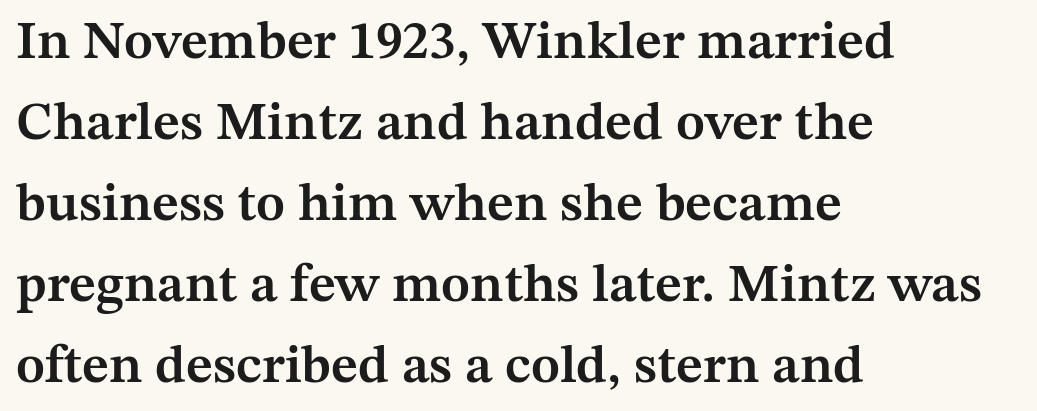
Q: Is the text bold? A: Semi-bold.
Q: Is the text italic (slanted)? A: No, it is upright.
Q: Is the typeface a serif or a sans-serif typeface? A: Serif.
Q: Is the text underlined? A: No.
Q: How is the paragraph aligned? A: Left-aligned.
Q: Is the spacing between letters normal or unusually wide? A: Normal.
Q: Is the spacing between lines tight, normal or loose? A: Normal.
Q: Width (condensed, normal, or wide)? A: Normal.
Q: Stroke contrast? A: Medium.
Q: x-height? A: Medium.
Q: Monospaced? A: No.
